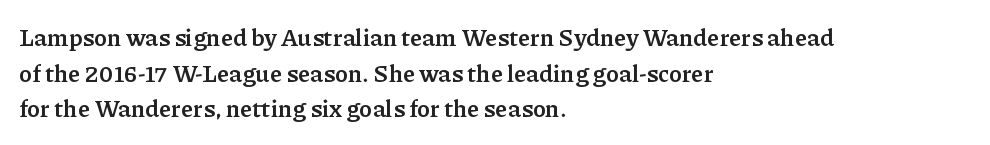
{"italic": "no", "bold": "yes", "underline": "no", "align": "left", "line_spacing": "normal", "line_spacing_ratio": 1.48, "letter_spacing": "normal", "letter_spacing_em": 0.0, "glyph_px": 24}
